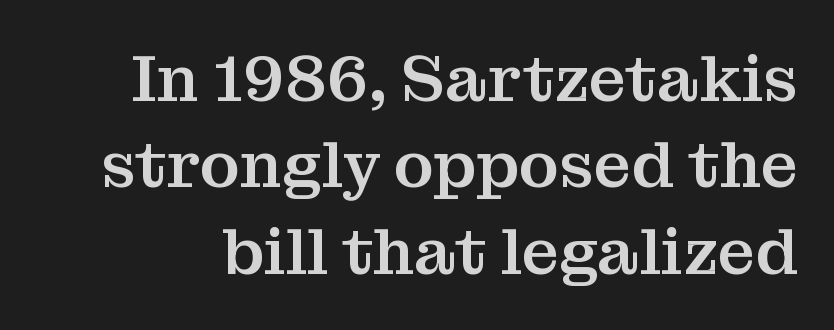
{"serif": "yes", "italic": "no", "width": "normal", "stroke_contrast": "medium", "x_height": "medium", "monospaced": "no", "underline": "no", "line_spacing": "normal", "line_spacing_ratio": 1.31, "letter_spacing": "normal", "letter_spacing_em": 0.0, "glyph_px": 66}
